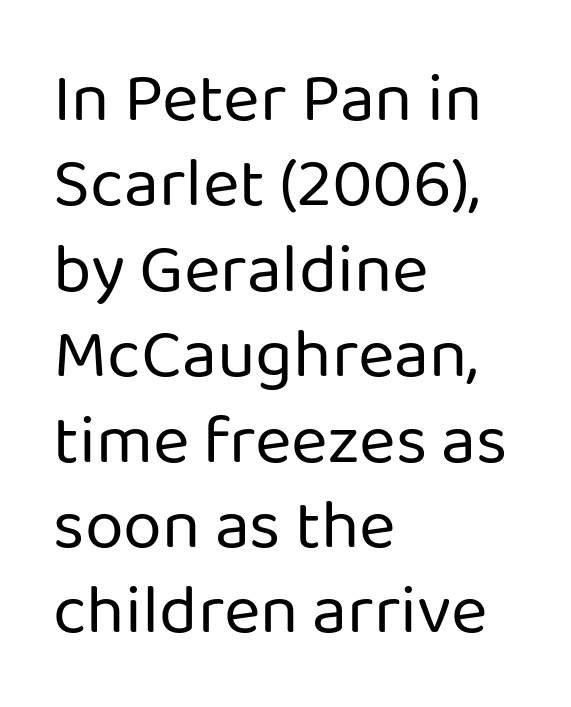
The image shows 70 px regular-weight sans-serif type, upright; set left-aligned, line spacing 1.22x, normal letter spacing, not underlined; low stroke contrast and a medium x-height.
